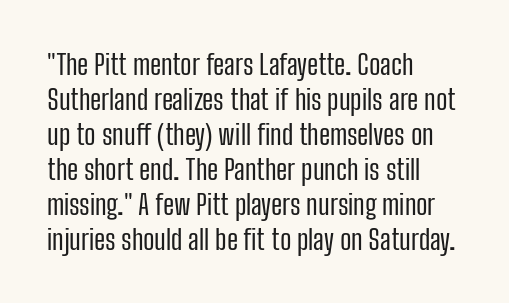
Q: Is the text bold? A: No.
Q: Is the text italic (slanted)? A: No, it is upright.
Q: Is the typeface a serif or a sans-serif typeface? A: Sans-serif.
Q: Is the text underlined? A: No.
Q: How is the paragraph aligned? A: Left-aligned.
Q: Is the spacing between letters normal or unusually wide? A: Normal.
Q: Is the spacing between lines tight, normal or loose? A: Normal.
Q: Width (condensed, normal, or wide)? A: Condensed.
Q: Stroke contrast? A: Low.
Q: x-height? A: Medium.
Q: Monospaced? A: No.
